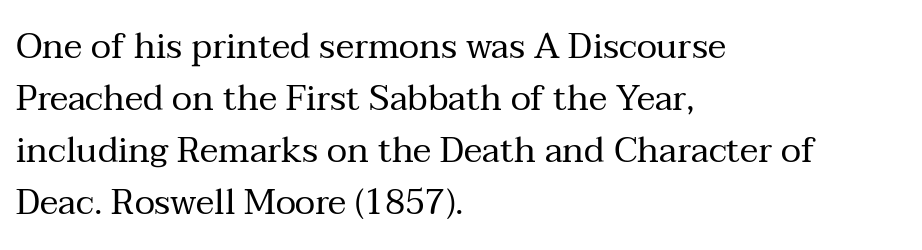
{"serif": "yes", "italic": "no", "bold": "no", "weight": "regular", "width": "normal", "stroke_contrast": "medium", "x_height": "medium", "monospaced": "no", "underline": "no", "align": "left", "line_spacing": "normal", "line_spacing_ratio": 1.49, "letter_spacing": "normal", "letter_spacing_em": 0.0, "glyph_px": 35}
